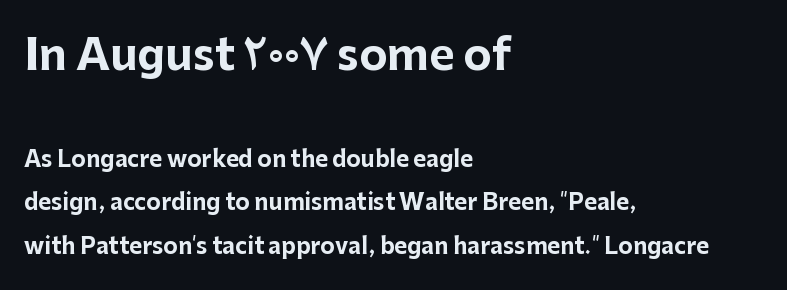
{"serif": "no", "italic": "no", "bold": "yes", "weight": "bold", "width": "normal", "stroke_contrast": "low", "x_height": "medium", "monospaced": "no", "underline": "no", "align": "left", "line_spacing": "loose", "line_spacing_ratio": 1.97, "letter_spacing": "normal", "letter_spacing_em": 0.0, "larger_block": "first", "size_ratio": 1.95, "glyph_px": 43}
